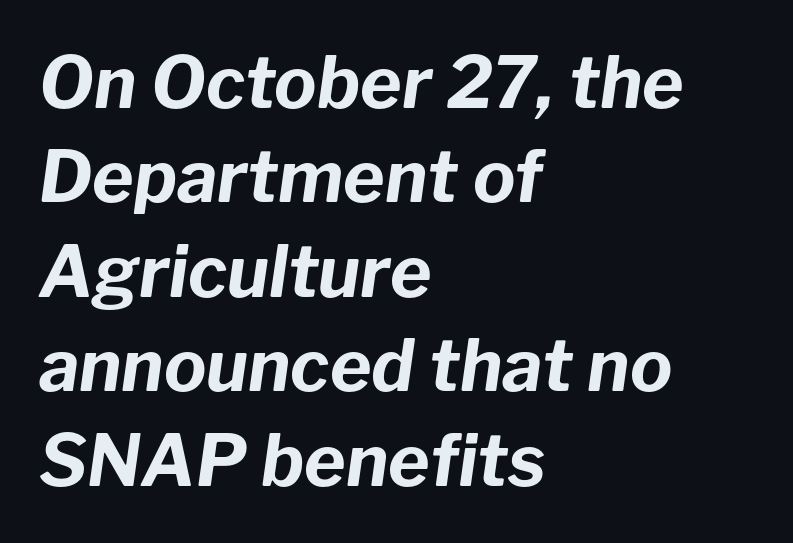
The image shows 71 px bold type, italic (leaning right); set left-aligned, normal line spacing (1.33x), normal letter spacing, not underlined; low stroke contrast and a medium x-height.
